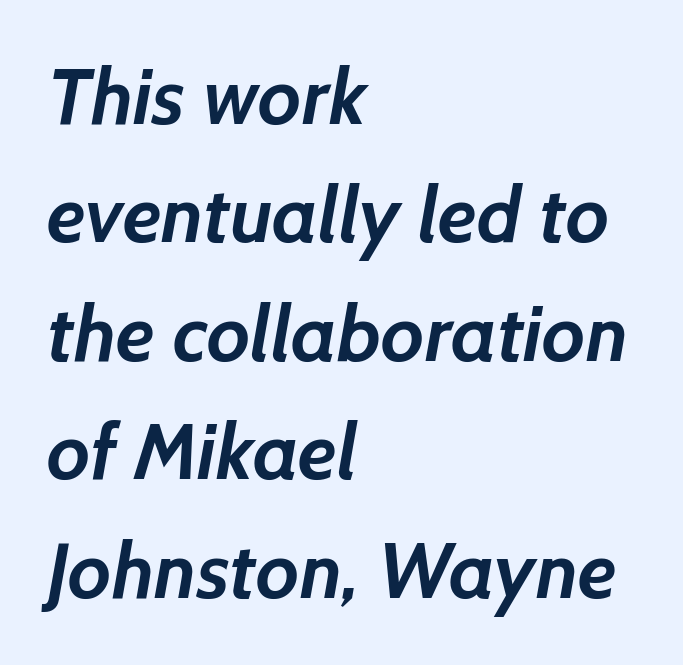
The image shows 79 px semibold sans-serif type; set left-aligned, normal line spacing (1.5x), normal letter spacing, not underlined; low stroke contrast and a medium x-height.
